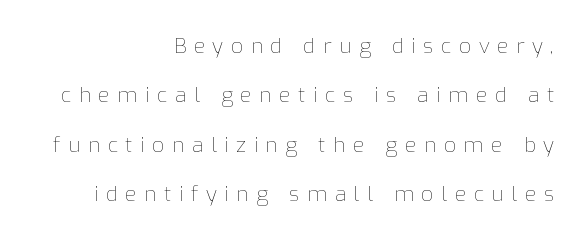
The image shows 21 px text type, upright; set right-aligned, loose line spacing (2.35x), unusually wide letter spacing (+0.36 em), not underlined.
